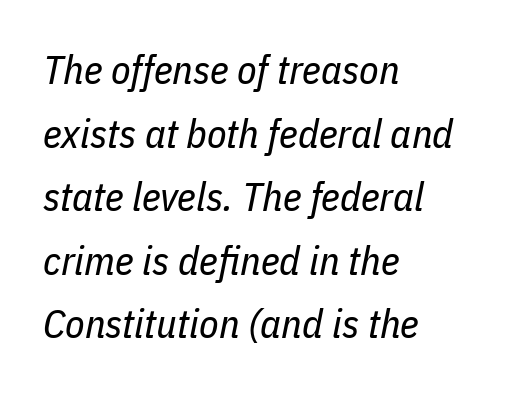
The image shows 40 px regular-weight, condensed type, italic (leaning right); set left-aligned, normal line spacing (1.59x), normal letter spacing, not underlined; low stroke contrast and a medium x-height.
